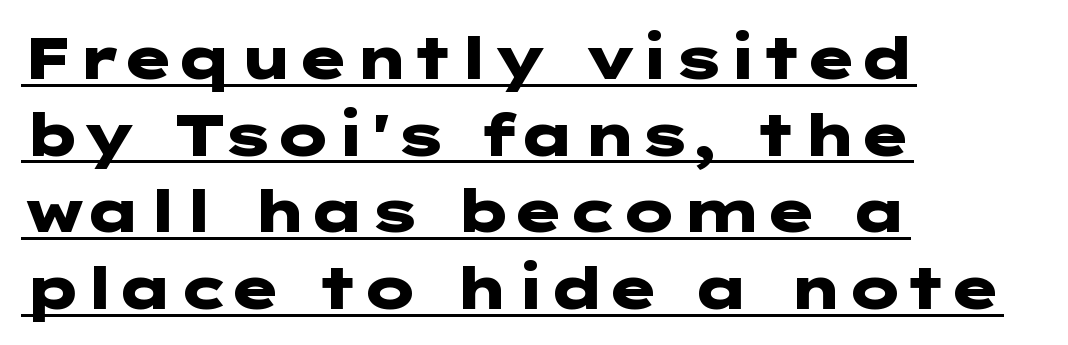
The image shows 58 px heavy, wide sans-serif type, upright; set left-aligned, normal line spacing (1.32x), normal letter spacing, underlined; low stroke contrast and a medium x-height.
